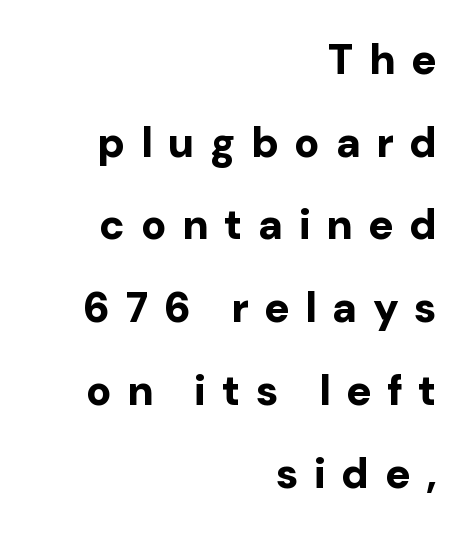
The image shows 42 px bold sans-serif type, upright; set right-aligned, loose line spacing (1.97x), unusually wide letter spacing (+0.37 em), not underlined; low stroke contrast and a medium x-height.
